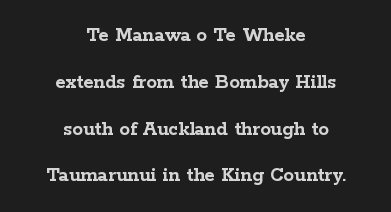
{"italic": "no", "bold": "yes", "underline": "no", "align": "center", "line_spacing": "loose", "line_spacing_ratio": 2.23, "letter_spacing": "normal", "letter_spacing_em": 0.0, "glyph_px": 21}
